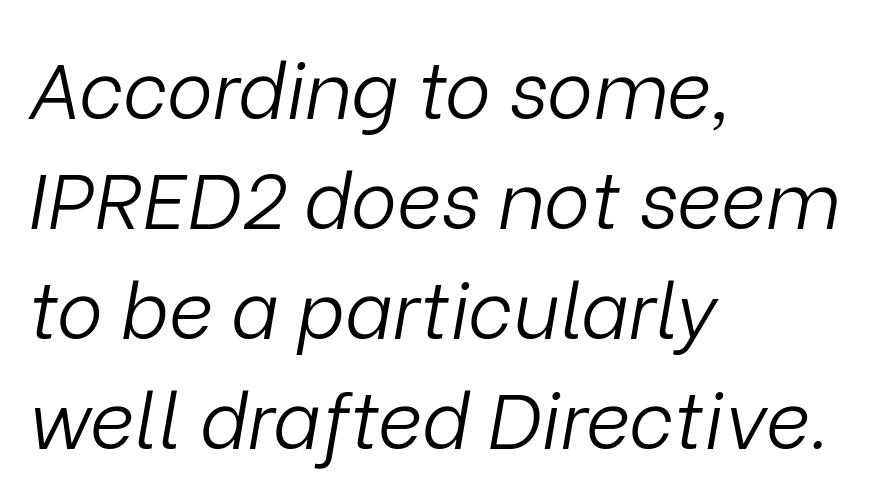
The image shows 78 px light type, italic (leaning right); set left-aligned, normal line spacing (1.41x), normal letter spacing, not underlined; low stroke contrast and a medium x-height.
